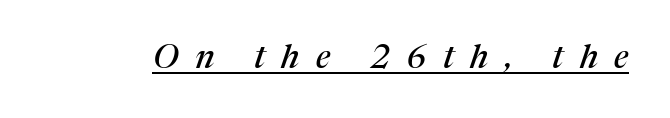
The image shows 33 px serif type, italic (leaning right); set unusually wide letter spacing (+0.49 em), underlined; medium stroke contrast and a medium x-height.
